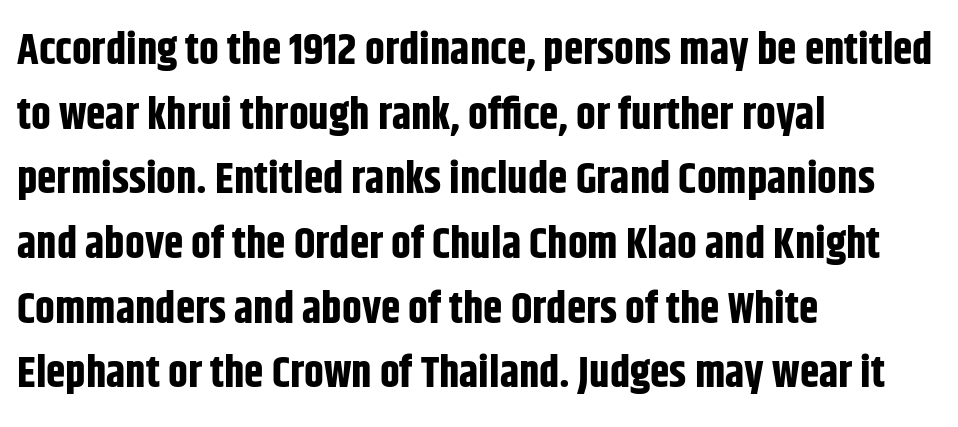
{"serif": "no", "italic": "no", "bold": "yes", "weight": "bold", "width": "condensed", "stroke_contrast": "low", "x_height": "large", "monospaced": "no", "underline": "no", "align": "left", "line_spacing": "normal", "line_spacing_ratio": 1.47, "letter_spacing": "normal", "letter_spacing_em": 0.0, "glyph_px": 44}
